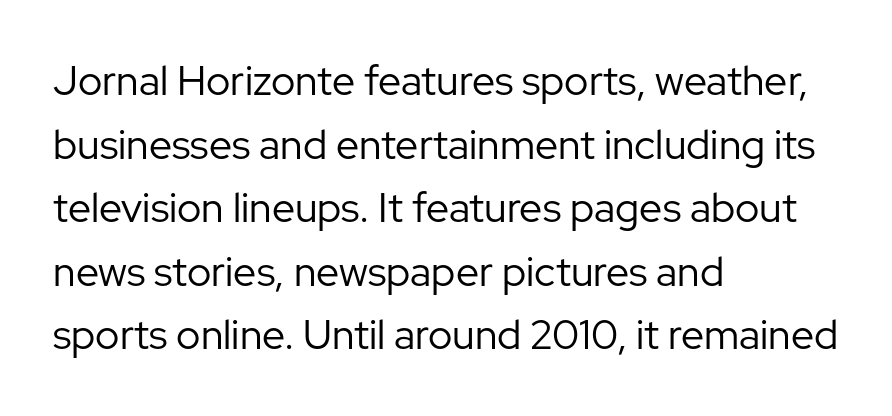
The image shows 41 px regular-weight sans-serif type, upright; set left-aligned, normal line spacing (1.55x), normal letter spacing, not underlined; low stroke contrast and a medium x-height.
